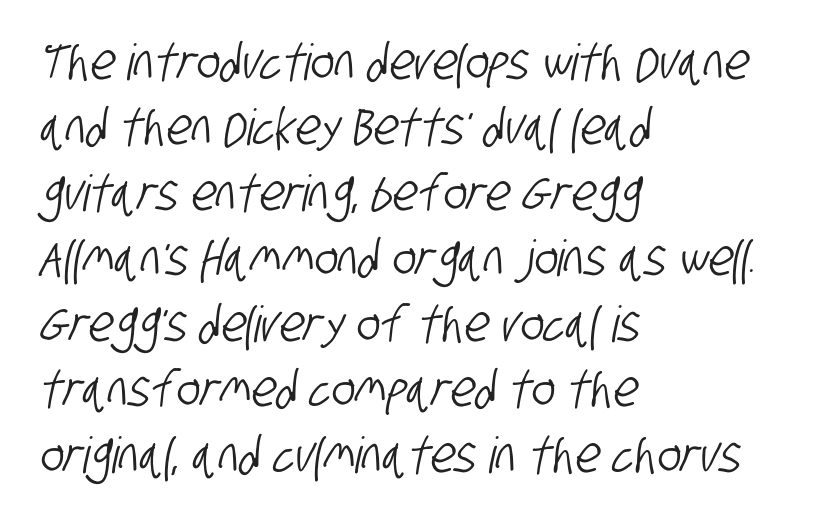
{"serif": "no", "width": "condensed", "stroke_contrast": "low", "x_height": "large", "monospaced": "no", "underline": "no", "align": "left", "line_spacing": "normal", "line_spacing_ratio": 1.31, "letter_spacing": "normal", "letter_spacing_em": 0.0, "glyph_px": 50}
